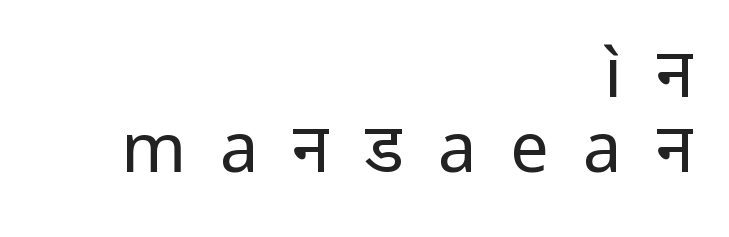
Inter-character spacing is expanded well beyond the font's built-in metrics. Classification — sans serif. Leading: reduced. The gap between lines stays unmarked.
